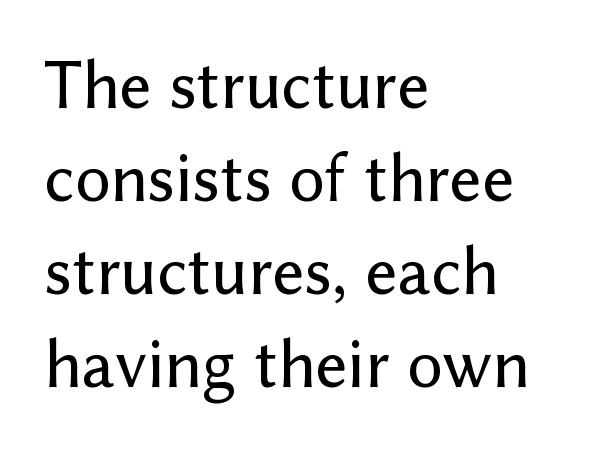
{"serif": "no", "italic": "no", "width": "normal", "stroke_contrast": "low", "x_height": "medium", "monospaced": "no", "underline": "no", "align": "left", "line_spacing": "normal", "line_spacing_ratio": 1.33, "letter_spacing": "normal", "letter_spacing_em": 0.0, "glyph_px": 70}
